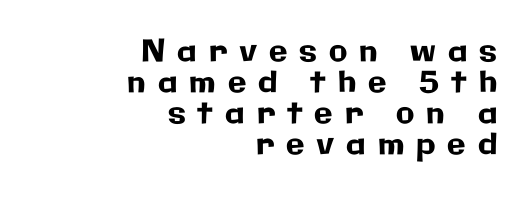
Stroke terminals: plain, sans-serif. The line texture is sparse and dotted thanks to wide tracking. This sample trades vertical openness for compactness between lines. Only glyphs here, with clear space below each row. These lines are rendered in a variable-pitch font.
